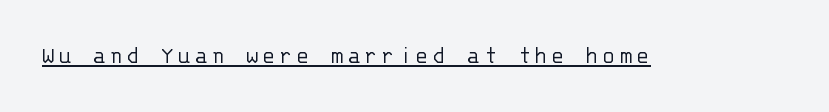
Stems here are at most as thick as an everyday book face. The specimen reads as upright at a glance. Underlining? Definitely there.
